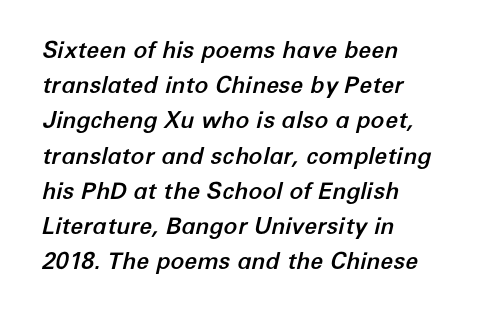
The image shows 23 px text type, italic (leaning right); set left-aligned, normal line spacing (1.53x), normal letter spacing, not underlined.
